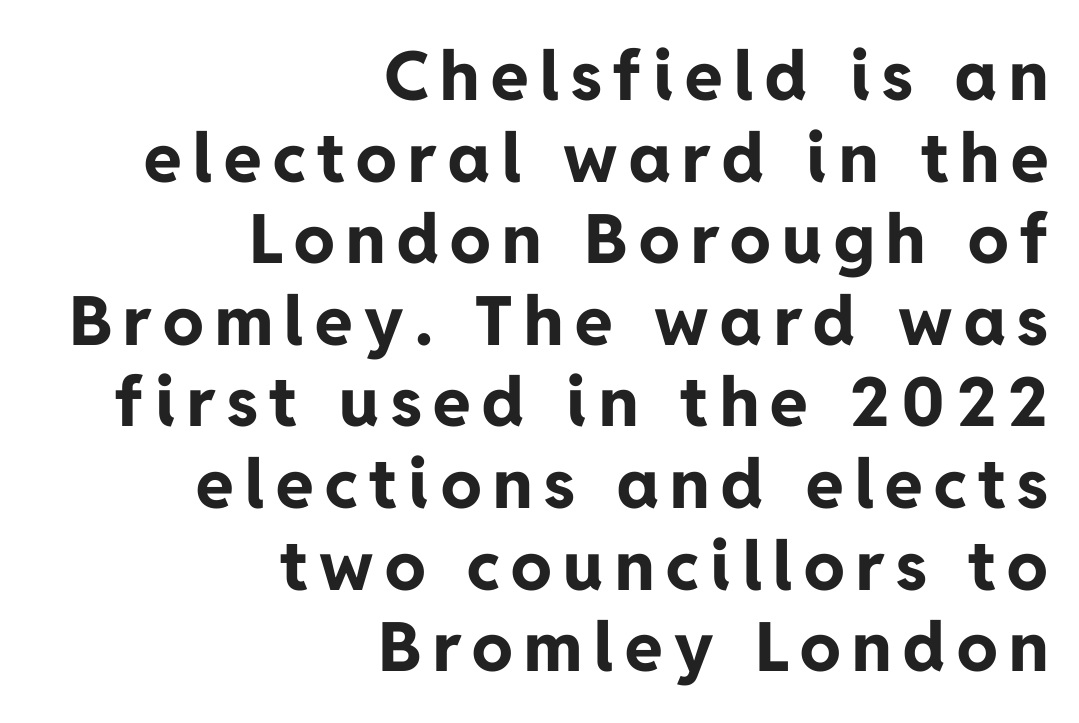
{"serif": "no", "italic": "no", "bold": "yes", "weight": "bold", "width": "normal", "stroke_contrast": "low", "x_height": "medium", "monospaced": "no", "underline": "no", "align": "right", "line_spacing_ratio": 1.2, "glyph_px": 68}
